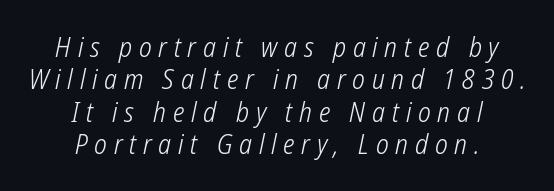
Check under the words: just untouched page. Neither beginnings nor endings align; midpoints do. Bold? No — there's no thickening of the strokes. The rendering inserts visible extra space after every character.
